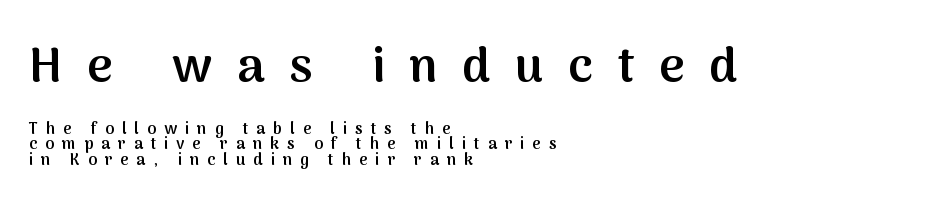
{"serif": "no", "italic": "no", "bold": "semi", "weight": "semibold", "width": "normal", "stroke_contrast": "medium", "x_height": "medium", "monospaced": "no", "underline": "no", "align": "left", "line_spacing": "tight", "line_spacing_ratio": 0.97, "letter_spacing": "wide", "letter_spacing_em": 0.5, "larger_block": "first", "size_ratio": 3.06, "glyph_px": 49}
